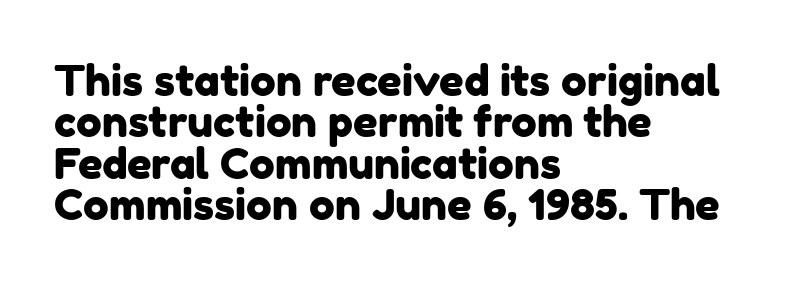
The image shows 43 px sans-serif type; set left-aligned, tight line spacing (0.96x), normal letter spacing, not underlined; low stroke contrast and a medium x-height.
